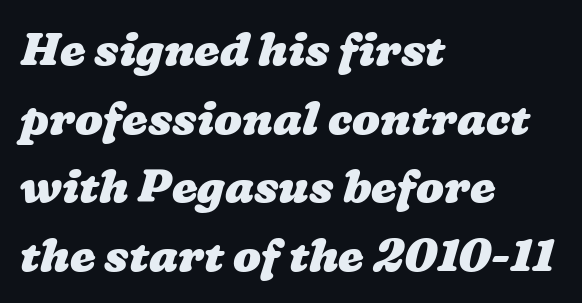
Q: Is the text bold? A: Yes.
Q: Is the text underlined? A: No.
Q: How is the paragraph aligned? A: Left-aligned.
Q: Is the spacing between letters normal or unusually wide? A: Normal.
Q: Is the spacing between lines tight, normal or loose? A: Normal.
Q: Width (condensed, normal, or wide)? A: Wide.
Q: Stroke contrast? A: Low.
Q: x-height? A: Medium.
Q: Monospaced? A: No.
